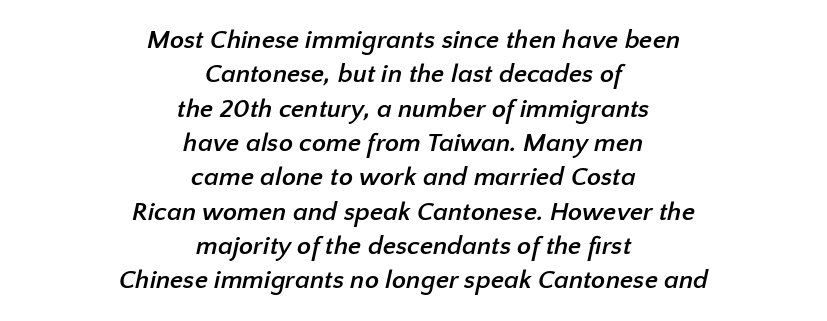
The image shows 26 px bold type; set centered, normal line spacing (1.32x), normal letter spacing, not underlined.
